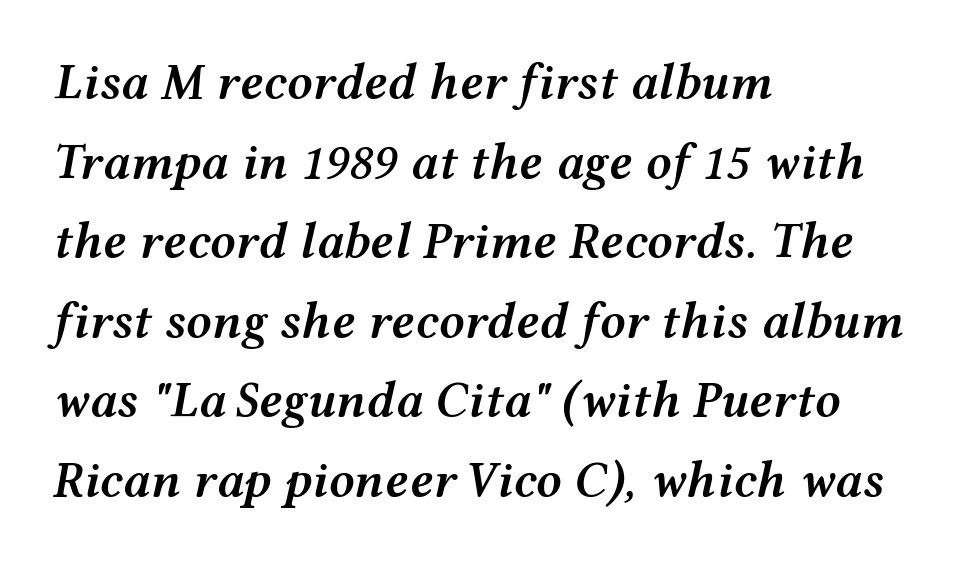
Looking at the ascenders, they clearly lean. There is no visible air inserted between adjacent glyphs. The specimen omits any rule beneath the text block's lines. Note the varied advance widths — an 'i' is clearly narrower than an 'm'. Typesetter's note: demi weight, one step under bold. The setting favours the left margin, as ordinary paragraphs usually do.
